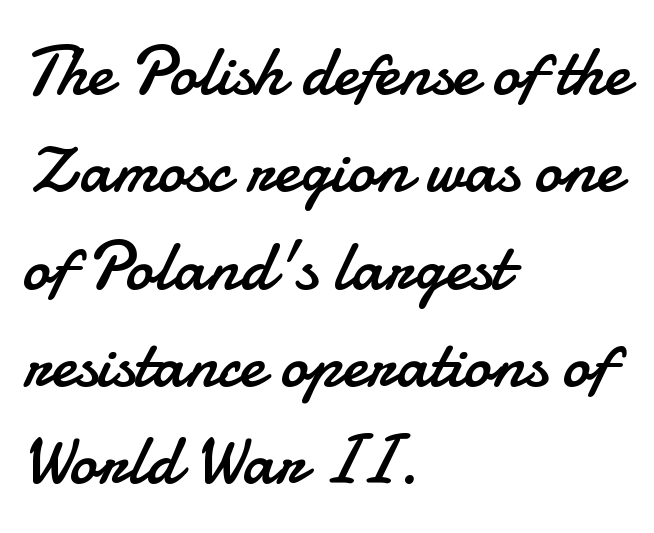
Q: Is the text bold? A: No.
Q: Is the text italic (slanted)? A: Yes.
Q: Is the typeface a serif or a sans-serif typeface? A: Sans-serif.
Q: Is the text underlined? A: No.
Q: How is the paragraph aligned? A: Left-aligned.
Q: Is the spacing between letters normal or unusually wide? A: Normal.
Q: Is the spacing between lines tight, normal or loose? A: Normal.
Q: Width (condensed, normal, or wide)? A: Normal.
Q: Stroke contrast? A: Low.
Q: x-height? A: Small.
Q: Monospaced? A: No.
